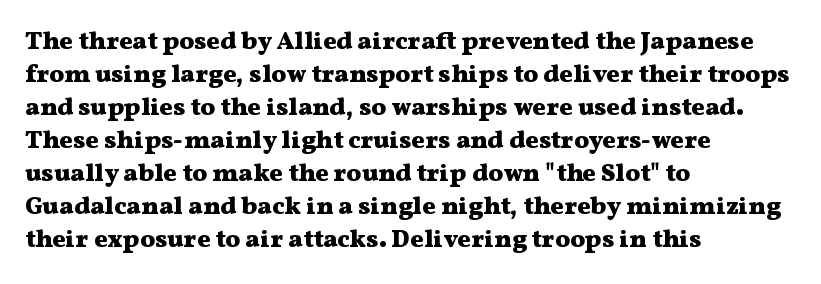
A full-strength bold gives these letters their thick strokes. The gaps between neighbouring characters are ordinary and unremarkable. The lines sit at an ordinary, default distance from one another. Descender tails drop into unmarked territory.
